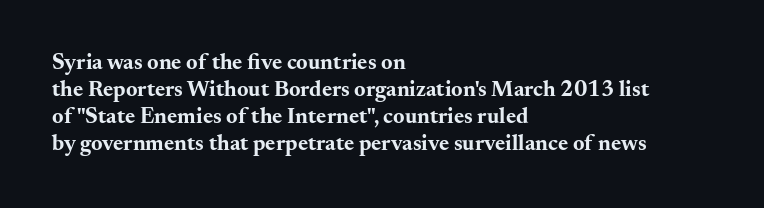
The image shows 22 px bold type, upright; set left-aligned, line spacing 1.22x, normal letter spacing, not underlined.
